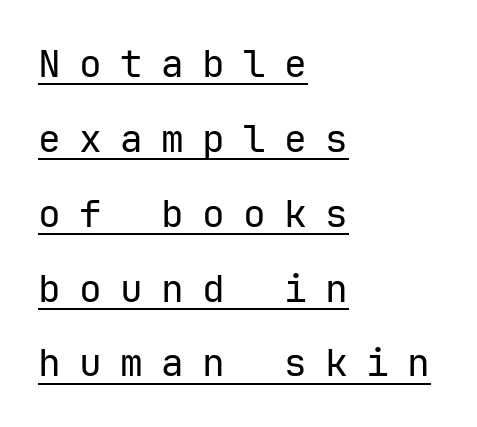
Q: Is the text bold? A: No.
Q: Is the text italic (slanted)? A: No, it is upright.
Q: Is the typeface a serif or a sans-serif typeface? A: Sans-serif.
Q: Is the text underlined? A: Yes.
Q: How is the paragraph aligned? A: Left-aligned.
Q: Is the spacing between letters normal or unusually wide? A: Unusually wide.
Q: Is the spacing between lines tight, normal or loose? A: Loose.
Q: Width (condensed, normal, or wide)? A: Normal.
Q: Stroke contrast? A: Low.
Q: x-height? A: Medium.
Q: Monospaced? A: Yes.
